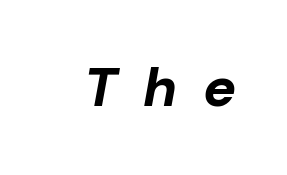
Q: Is the text bold? A: Yes.
Q: Is the text italic (slanted)? A: Yes, it leans right by about 10 degrees.
Q: Is the text underlined? A: No.
Q: Is the spacing between letters normal or unusually wide? A: Unusually wide.
Q: Width (condensed, normal, or wide)? A: Normal.
Q: Stroke contrast? A: Low.
Q: x-height? A: Medium.
Q: Monospaced? A: No.
